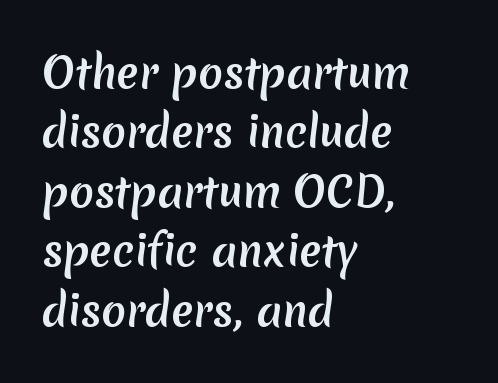
The image shows 41 px semibold sans-serif type; set left-aligned, normal line spacing (1.45x), normal letter spacing, not underlined; low stroke contrast and a medium x-height.
